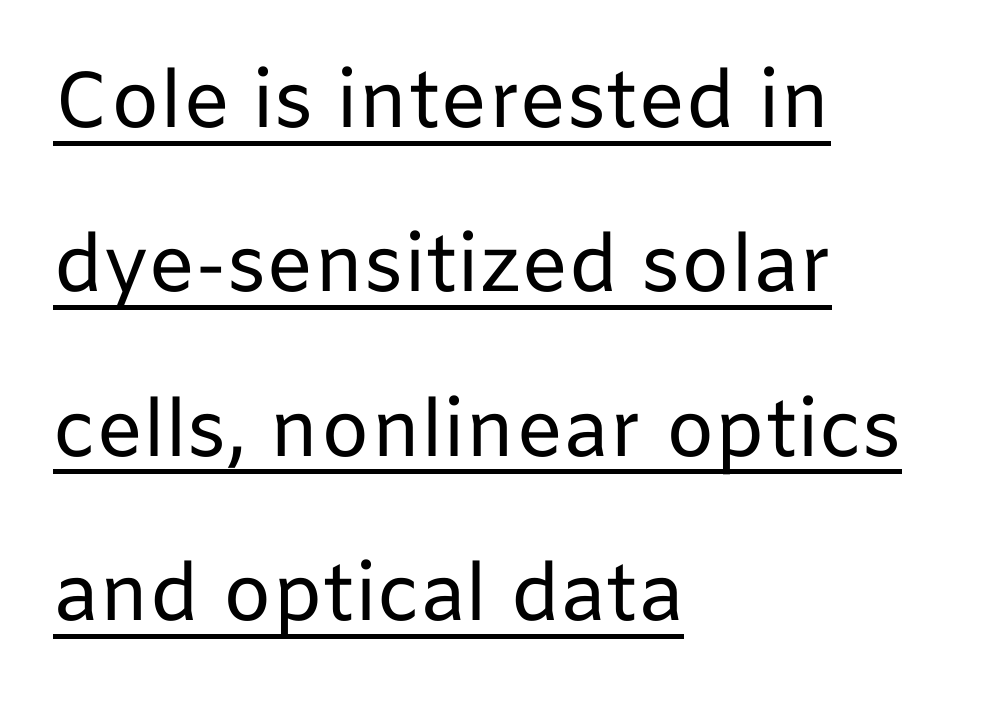
Q: Is the text bold? A: No.
Q: Is the text italic (slanted)? A: No, it is upright.
Q: Is the typeface a serif or a sans-serif typeface? A: Sans-serif.
Q: Is the text underlined? A: Yes.
Q: How is the paragraph aligned? A: Left-aligned.
Q: Is the spacing between letters normal or unusually wide? A: Normal.
Q: Is the spacing between lines tight, normal or loose? A: Loose.
Q: Width (condensed, normal, or wide)? A: Normal.
Q: Stroke contrast? A: Low.
Q: x-height? A: Medium.
Q: Monospaced? A: No.
